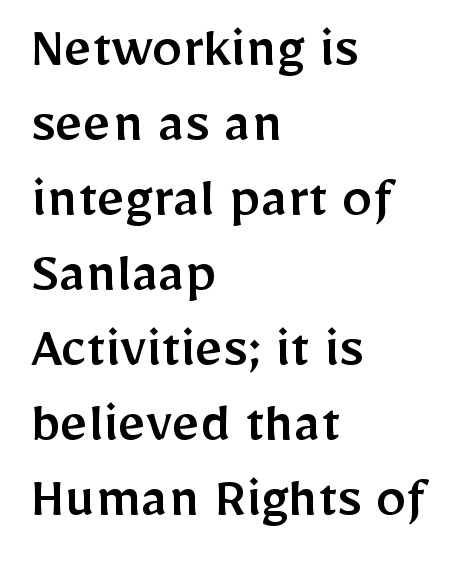
Q: Is the text italic (slanted)? A: No, it is upright.
Q: Is the typeface a serif or a sans-serif typeface? A: Sans-serif.
Q: Is the text underlined? A: No.
Q: How is the paragraph aligned? A: Left-aligned.
Q: Is the spacing between letters normal or unusually wide? A: Normal.
Q: Width (condensed, normal, or wide)? A: Normal.
Q: Stroke contrast? A: Low.
Q: x-height? A: Medium.
Q: Monospaced? A: No.
